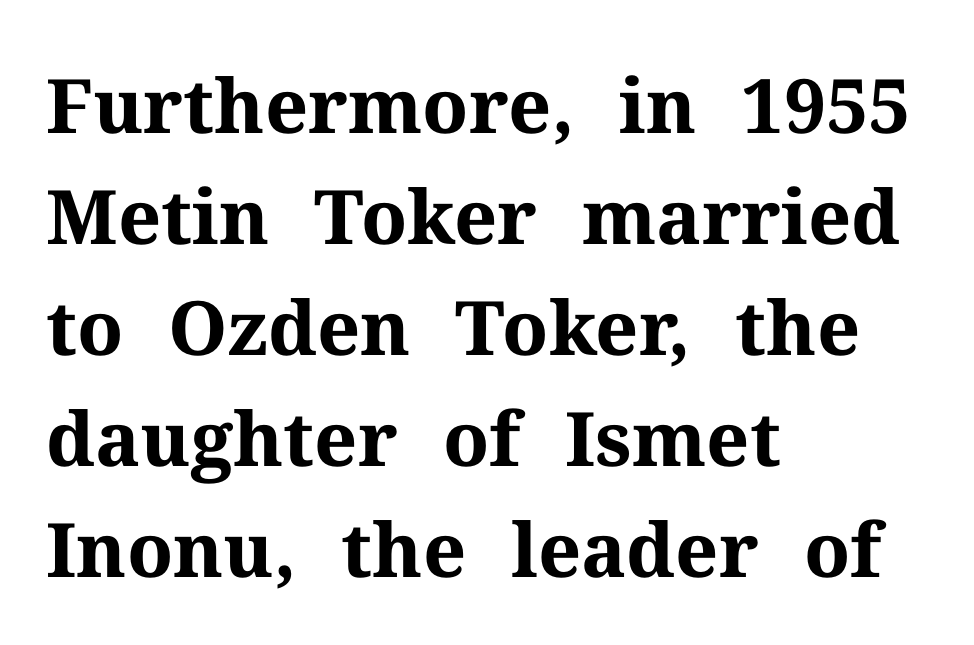
The string is rendered with underlining switched off. Spacing verdict: proportional, widths tailored to each character. The lettering holds an erect, upright posture throughout. All the whitespace from short lines collects on the right. Classification — serif.
